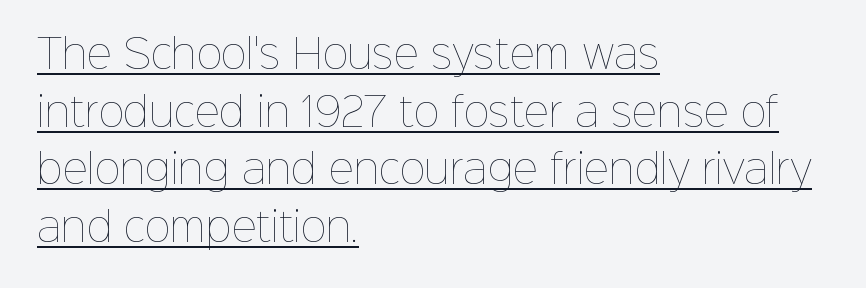
Q: Is the text bold? A: No.
Q: Is the text italic (slanted)? A: No, it is upright.
Q: Is the text underlined? A: Yes.
Q: How is the paragraph aligned? A: Left-aligned.
Q: Is the spacing between letters normal or unusually wide? A: Normal.
Q: Is the spacing between lines tight, normal or loose? A: Normal.
Q: Width (condensed, normal, or wide)? A: Normal.
Q: Stroke contrast? A: Low.
Q: x-height? A: Medium.
Q: Monospaced? A: No.
